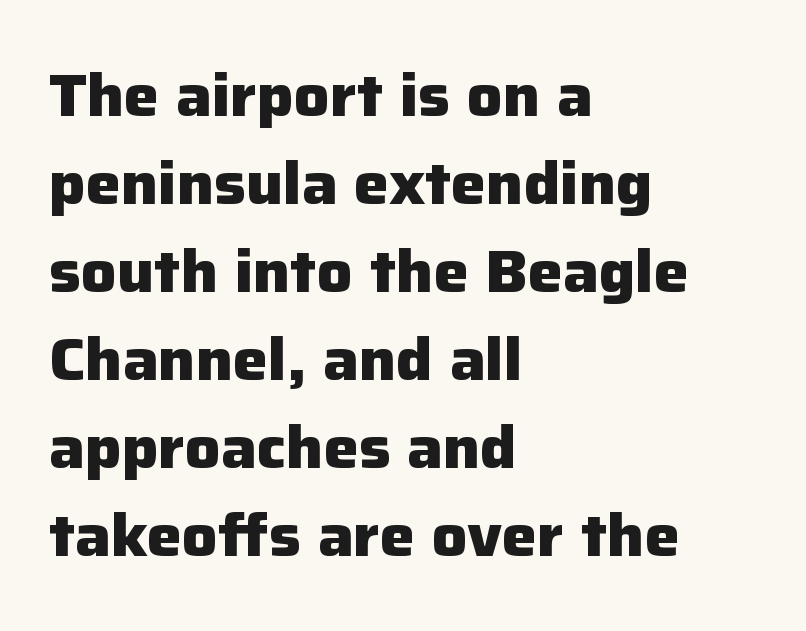
The image shows 59 px heavy sans-serif type, upright; set left-aligned, normal line spacing (1.49x), normal letter spacing, not underlined; low stroke contrast and a medium x-height.
